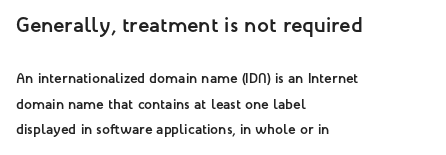
Q: Is the text bold? A: Yes.
Q: Is the text italic (slanted)? A: No, it is upright.
Q: Is the text underlined? A: No.
Q: How is the paragraph aligned? A: Left-aligned.
Q: Is the spacing between letters normal or unusually wide? A: Normal.
Q: Which block of text is set in a larger size, the first (top) or the second (bottom)? A: The first (top) one.
